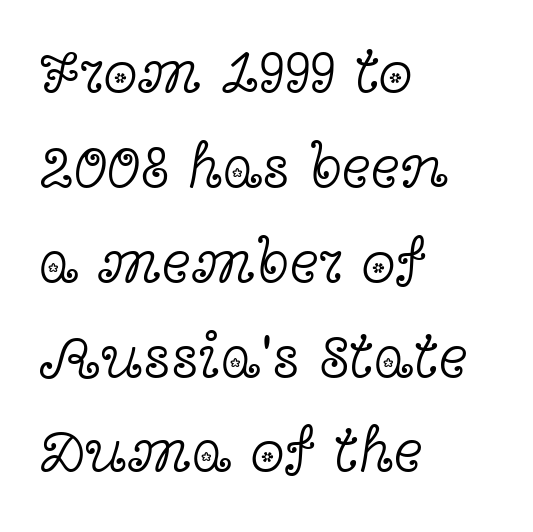
Q: Is the text bold? A: No.
Q: Is the text italic (slanted)? A: No, it is upright.
Q: Is the typeface a serif or a sans-serif typeface? A: Serif.
Q: Is the text underlined? A: No.
Q: How is the paragraph aligned? A: Left-aligned.
Q: Is the spacing between letters normal or unusually wide? A: Normal.
Q: Is the spacing between lines tight, normal or loose? A: Normal.
Q: Width (condensed, normal, or wide)? A: Wide.
Q: x-height? A: Medium.
Q: Monospaced? A: No.
